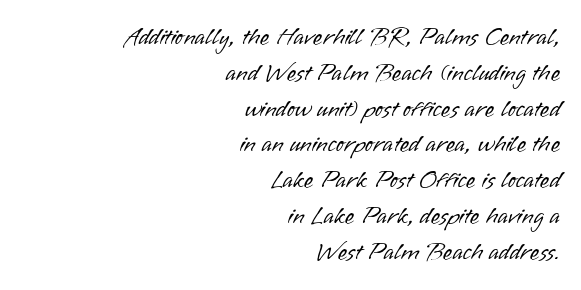
This is not heavy type; no bold has been used. The glyphs are unaccompanied by any horizontal stroke below them. The lines sit at an ordinary, default distance from one another. Here the glyphs are tracked normally, forming tight word shapes.
